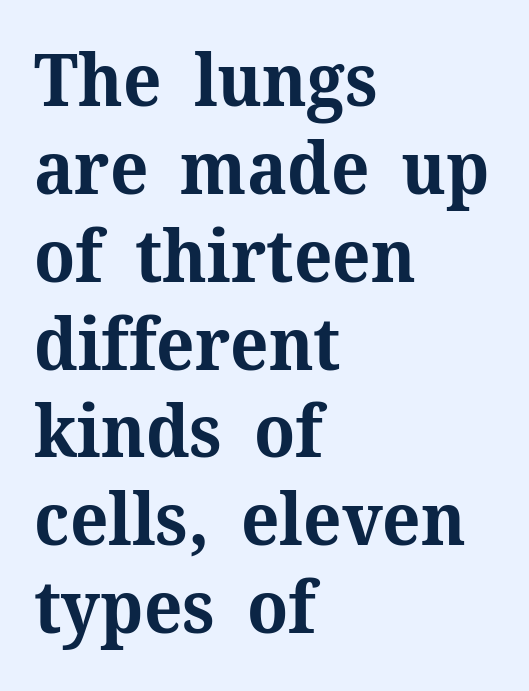
Each glyph is drawn with heavy, bold strokes. The paragraph has a hard left edge and a soft right edge. The type family on display is of the serif kind. Descenders are the only things crossing below the line.
